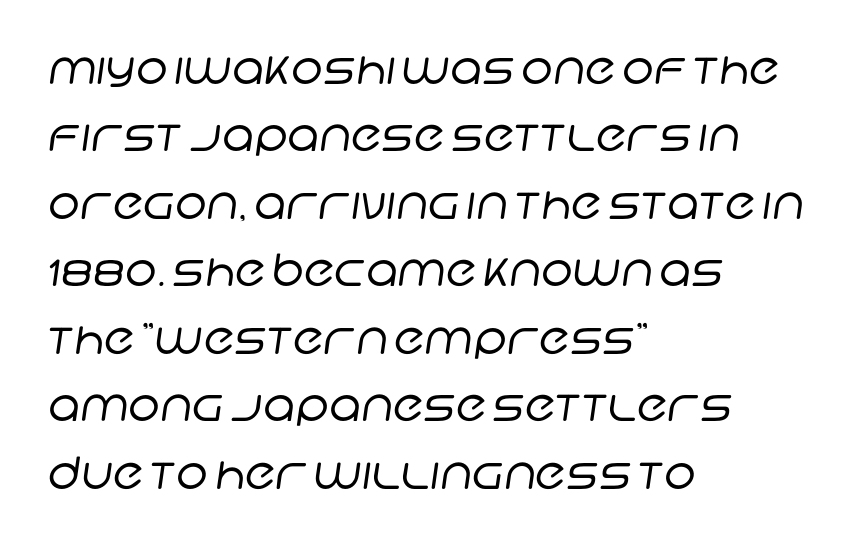
Q: Is the text bold? A: No.
Q: Is the typeface a serif or a sans-serif typeface? A: Sans-serif.
Q: Is the text underlined? A: No.
Q: How is the paragraph aligned? A: Left-aligned.
Q: Is the spacing between letters normal or unusually wide? A: Normal.
Q: Is the spacing between lines tight, normal or loose? A: Normal.
Q: Width (condensed, normal, or wide)? A: Normal.
Q: Stroke contrast? A: Low.
Q: x-height? A: Large.
Q: Monospaced? A: No.
